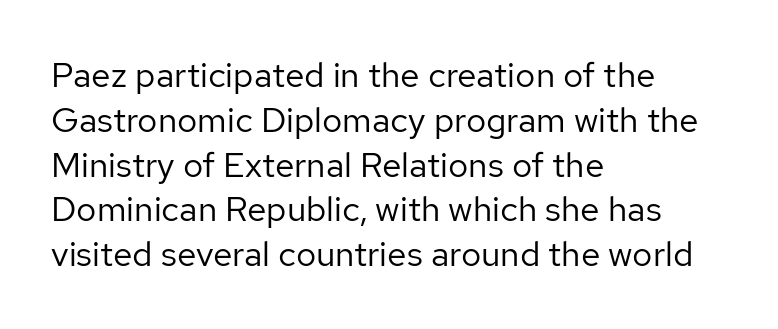
Q: Is the text bold? A: No.
Q: Is the text italic (slanted)? A: No, it is upright.
Q: Is the typeface a serif or a sans-serif typeface? A: Sans-serif.
Q: Is the text underlined? A: No.
Q: How is the paragraph aligned? A: Left-aligned.
Q: Is the spacing between letters normal or unusually wide? A: Normal.
Q: Is the spacing between lines tight, normal or loose? A: Normal.
Q: Width (condensed, normal, or wide)? A: Normal.
Q: Stroke contrast? A: Low.
Q: x-height? A: Medium.
Q: Monospaced? A: No.
